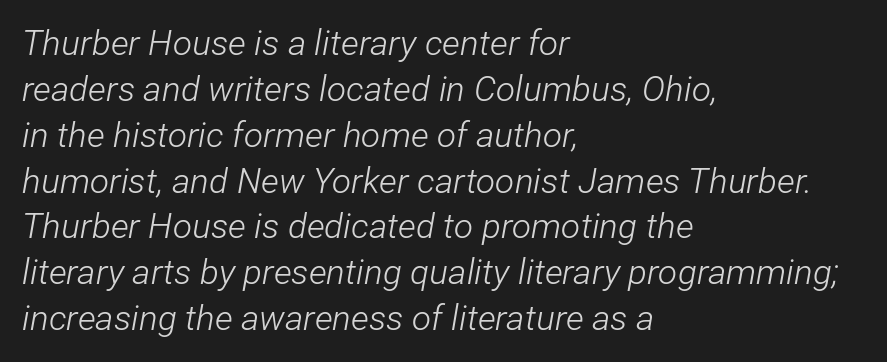
The image shows 35 px light, condensed type, italic (leaning right); set left-aligned, normal line spacing (1.31x), normal letter spacing, not underlined; low stroke contrast and a medium x-height.
